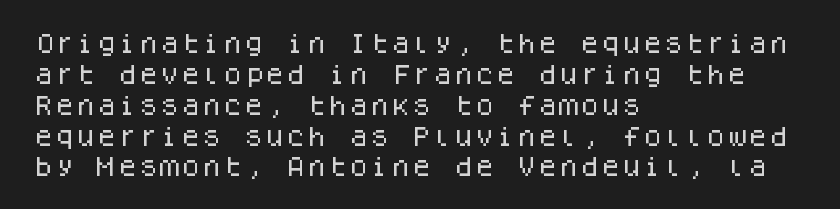
Q: Is the text italic (slanted)? A: No, it is upright.
Q: Is the text underlined? A: No.
Q: How is the paragraph aligned? A: Left-aligned.
Q: Is the spacing between letters normal or unusually wide? A: Normal.
Q: Is the spacing between lines tight, normal or loose? A: Normal.
